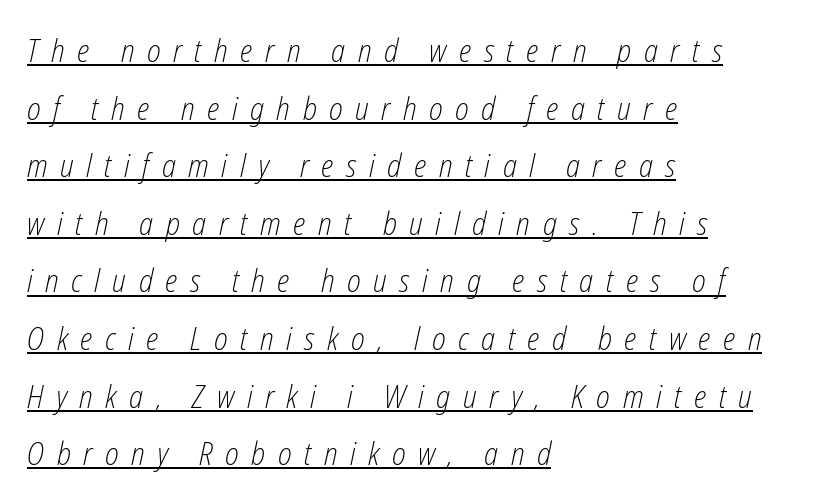
Q: Is the text bold? A: No.
Q: Is the text italic (slanted)? A: Yes, it leans right by about 12 degrees.
Q: Is the text underlined? A: Yes.
Q: How is the paragraph aligned? A: Left-aligned.
Q: Is the spacing between letters normal or unusually wide? A: Unusually wide.
Q: Width (condensed, normal, or wide)? A: Condensed.
Q: Stroke contrast? A: Low.
Q: x-height? A: Medium.
Q: Monospaced? A: No.
